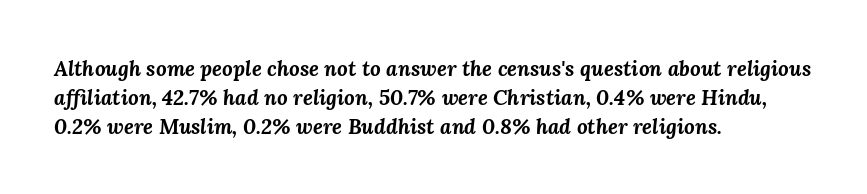
Q: Is the text bold? A: Yes.
Q: Is the text italic (slanted)? A: Yes, it leans right by about 3 degrees.
Q: Is the text underlined? A: No.
Q: How is the paragraph aligned? A: Left-aligned.
Q: Is the spacing between letters normal or unusually wide? A: Normal.
Q: Is the spacing between lines tight, normal or loose? A: Normal.
